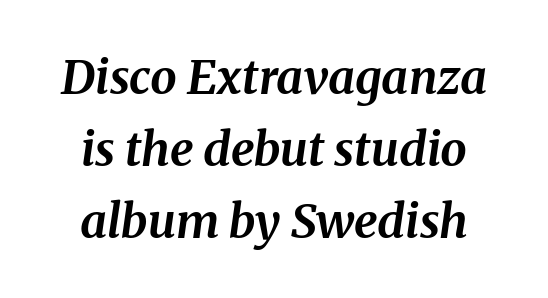
Compared with typical paragraphs, the rows here are spaced about the same. These lines are rendered in a variable-pitch font. Caption: bold face, heavy strokes. This sample uses an oblique cut, with every glyph tilted off the vertical.
